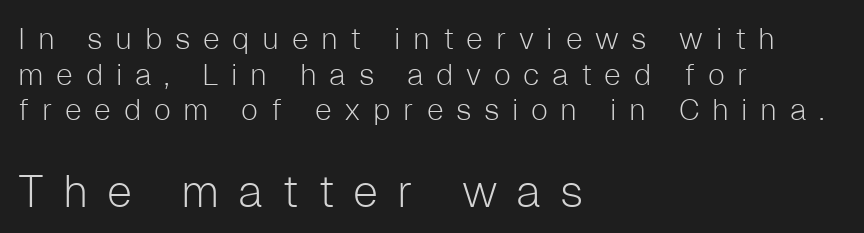
{"serif": "no", "italic": "no", "bold": "no", "weight": "light", "width": "normal", "stroke_contrast": "low", "x_height": "medium", "monospaced": "no", "underline": "no", "align": "left", "line_spacing_ratio": 1.19, "letter_spacing": "wide", "letter_spacing_em": 0.42, "larger_block": "second", "size_ratio": 1.5, "glyph_px": 45}
